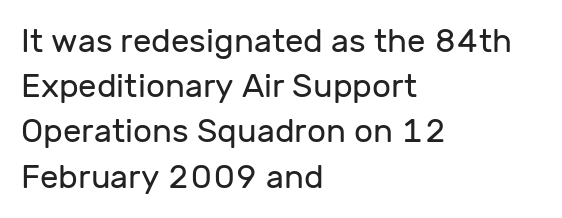
{"serif": "no", "italic": "no", "bold": "no", "weight": "regular", "width": "normal", "stroke_contrast": "low", "x_height": "medium", "monospaced": "no", "underline": "no", "align": "left", "line_spacing": "normal", "line_spacing_ratio": 1.37, "letter_spacing": "normal", "letter_spacing_em": 0.0, "glyph_px": 33}
